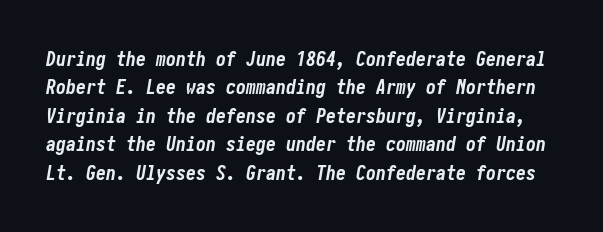
{"italic": "yes", "lean": "right", "slant_degrees": 10, "bold": "yes", "underline": "no", "line_spacing": "normal", "line_spacing_ratio": 1.42, "letter_spacing": "normal", "letter_spacing_em": 0.0, "glyph_px": 20}
